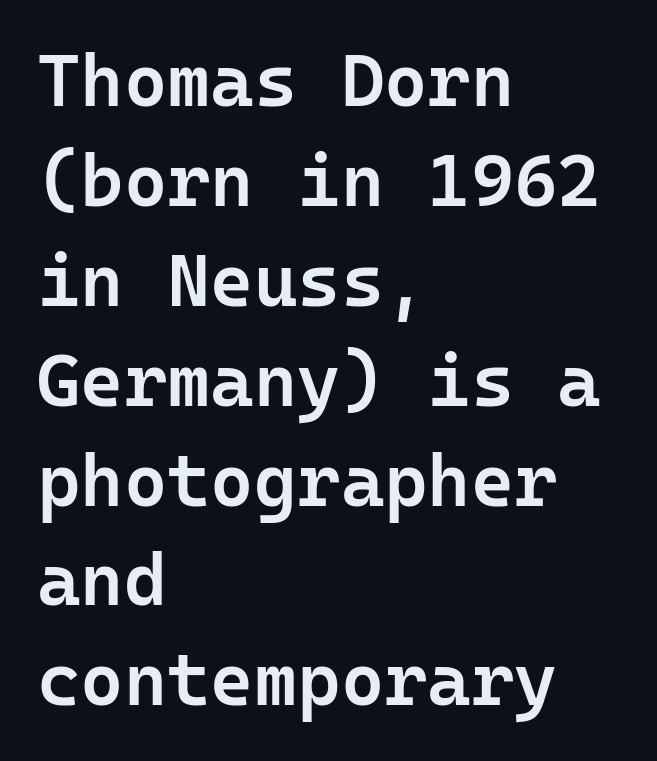
The image shows 74 px semibold sans-serif type, upright, monospaced; set left-aligned, normal line spacing (1.35x), normal letter spacing, not underlined; low stroke contrast and a medium x-height.
